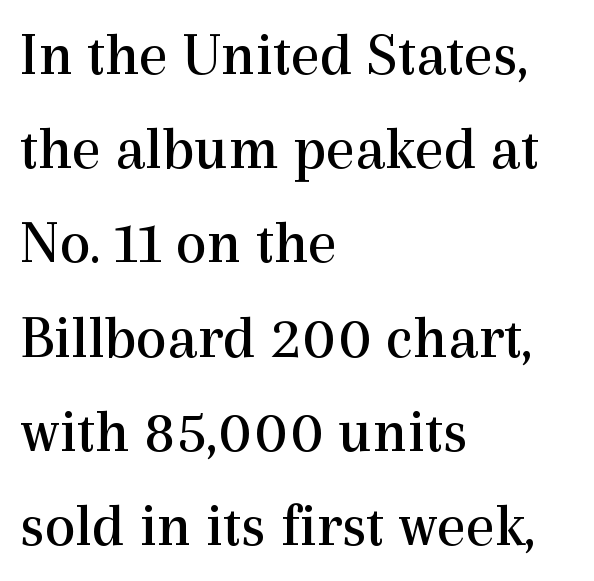
{"serif": "yes", "italic": "no", "bold": "no", "weight": "regular", "width": "normal", "x_height": "medium", "monospaced": "no", "underline": "no", "align": "left", "line_spacing": "normal", "line_spacing_ratio": 1.52, "letter_spacing": "normal", "letter_spacing_em": 0.0, "glyph_px": 62}
